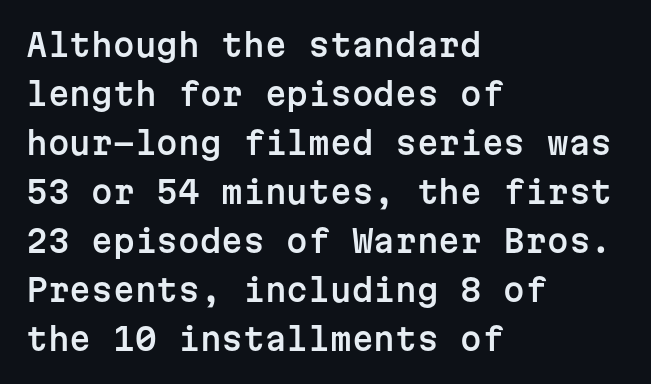
The image shows 31 px sans-serif type, upright, monospaced; set left-aligned, normal line spacing (1.58x), normal letter spacing, not underlined; low stroke contrast and a medium x-height.
